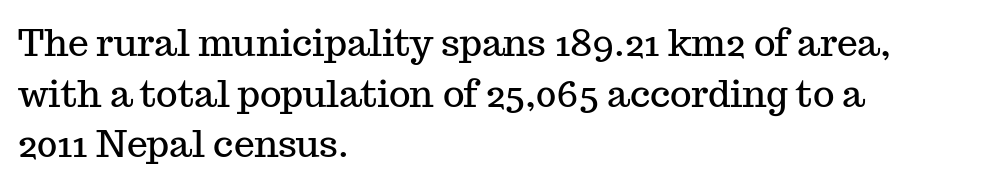
{"serif": "yes", "italic": "no", "width": "normal", "stroke_contrast": "medium", "x_height": "medium", "monospaced": "no", "underline": "no", "align": "left", "line_spacing": "normal", "line_spacing_ratio": 1.37, "letter_spacing": "normal", "letter_spacing_em": 0.0, "glyph_px": 37}
